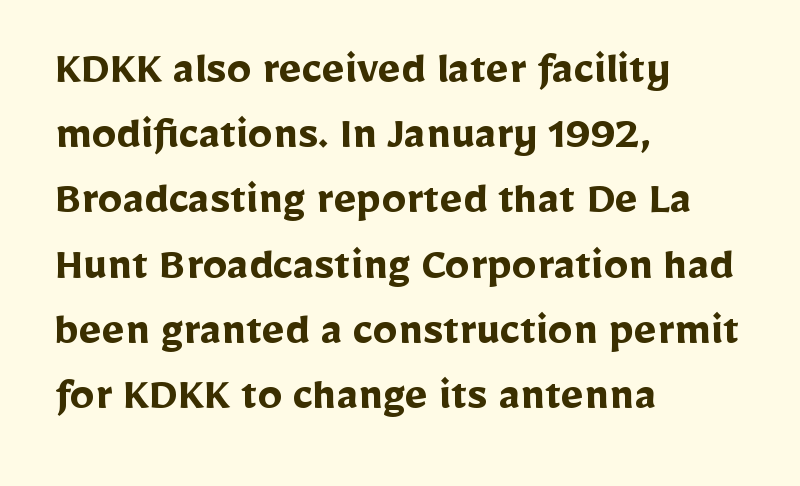
{"serif": "no", "italic": "no", "bold": "yes", "weight": "semibold", "width": "normal", "stroke_contrast": "low", "x_height": "medium", "monospaced": "no", "underline": "no", "align": "left", "line_spacing": "normal", "line_spacing_ratio": 1.33, "letter_spacing": "normal", "letter_spacing_em": 0.0, "glyph_px": 49}
